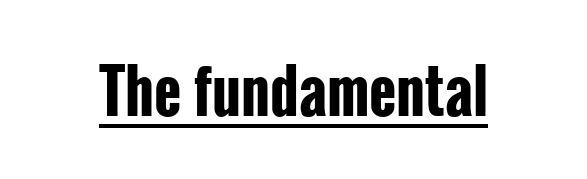
Q: Is the text bold? A: Yes.
Q: Is the text italic (slanted)? A: No, it is upright.
Q: Is the typeface a serif or a sans-serif typeface? A: Sans-serif.
Q: Is the text underlined? A: Yes.
Q: Is the spacing between letters normal or unusually wide? A: Normal.
Q: Width (condensed, normal, or wide)? A: Condensed.
Q: Stroke contrast? A: Low.
Q: x-height? A: Medium.
Q: Monospaced? A: No.
